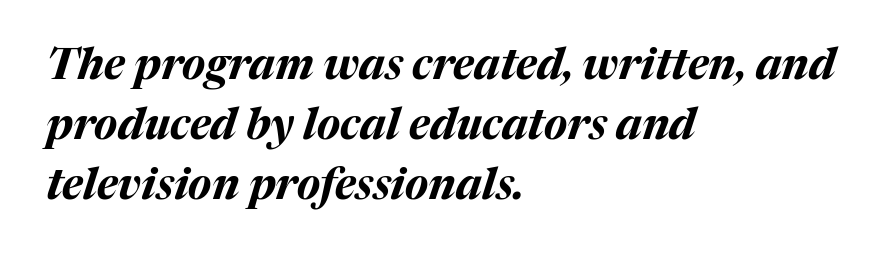
The image shows 43 px bold type, italic (leaning right); set left-aligned, normal line spacing (1.39x), normal letter spacing, not underlined; medium stroke contrast and a medium x-height.
